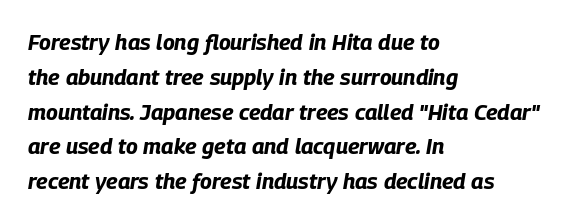
The letters sit at their default tracking, neither squeezed nor spread. The rendering uses a bold face; every stroke is thick and dark. Vertically, the passage feels balanced, rows spaced as you'd expect. Honestly, there is no underline to notice here at all. The font's italic variant was chosen for this text. The text block is weighted toward the left margin, trailing off unevenly rightward.
